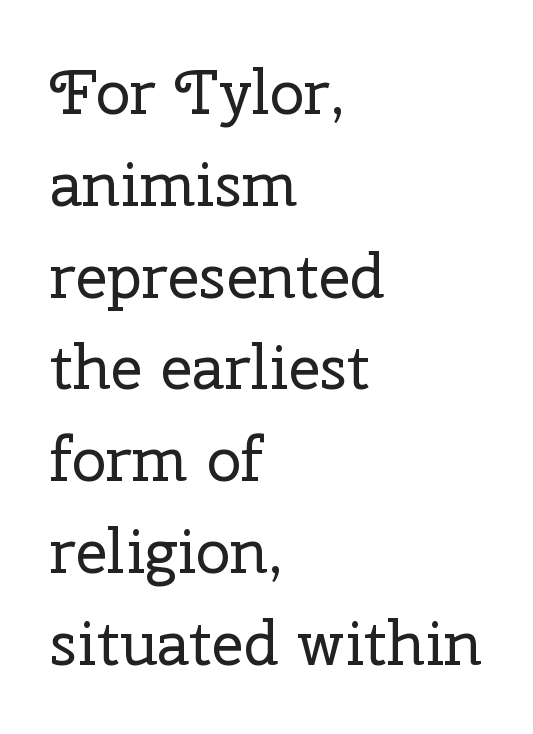
The image shows 62 px regular-weight serif type, upright; set left-aligned, normal line spacing (1.48x), normal letter spacing, not underlined; low stroke contrast and a medium x-height.
